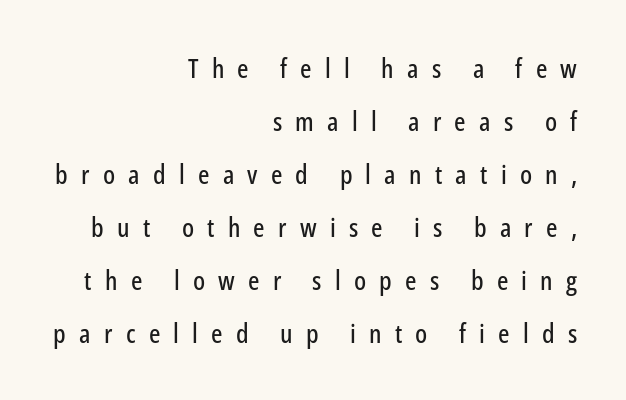
You can tell it's not italic because the verticals are truly vertical. Widely set lines give the paragraph a tall, airy silhouette. Nobody drew a line under any word here. These lines have a slow, spaced-out rhythm from letter to letter. Notice how the passage keeps a crisp vertical edge on the right only.
